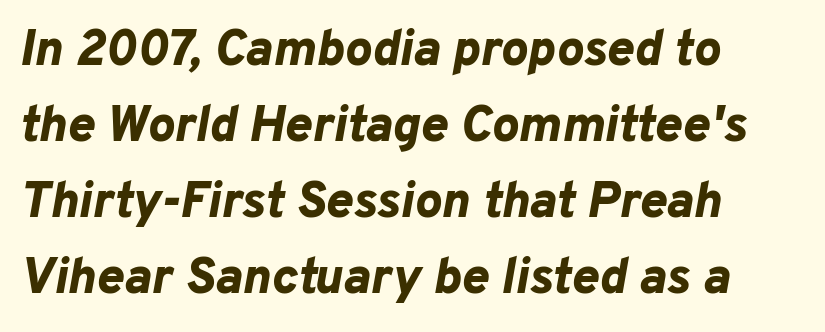
{"italic": "yes", "lean": "right", "slant_degrees": 10, "bold": "yes", "weight": "bold", "width": "normal", "stroke_contrast": "low", "x_height": "medium", "monospaced": "no", "underline": "no", "align": "left", "line_spacing": "normal", "line_spacing_ratio": 1.49, "letter_spacing": "normal", "letter_spacing_em": 0.0, "glyph_px": 51}
